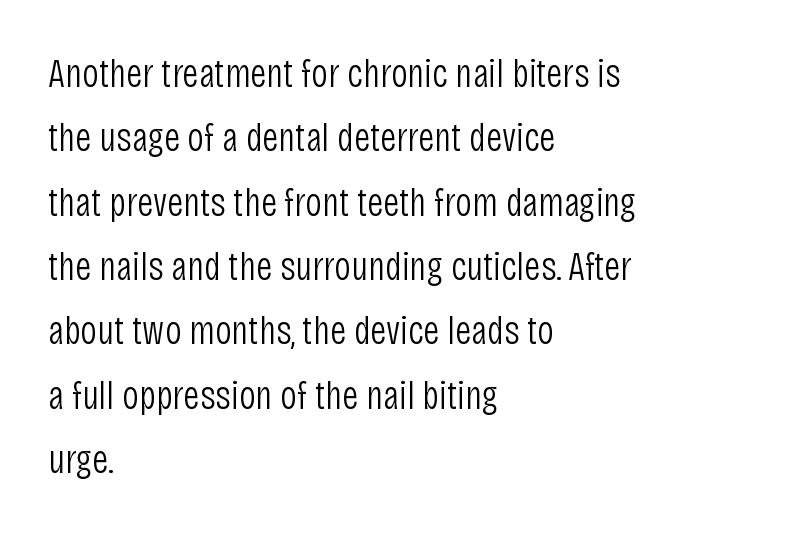
Q: Is the text bold? A: No.
Q: Is the text italic (slanted)? A: No, it is upright.
Q: Is the typeface a serif or a sans-serif typeface? A: Sans-serif.
Q: Is the text underlined? A: No.
Q: How is the paragraph aligned? A: Left-aligned.
Q: Is the spacing between letters normal or unusually wide? A: Normal.
Q: Is the spacing between lines tight, normal or loose? A: Normal.
Q: Width (condensed, normal, or wide)? A: Condensed.
Q: Stroke contrast? A: Low.
Q: x-height? A: Large.
Q: Monospaced? A: No.
